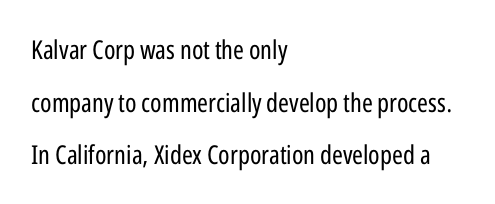
The paragraph shown leans on its left margin. The letterforms sit at book weight or below. Summary of vertical rhythm: relaxed, with wide interline spacing. Italic: no, the glyphs are upright roman. No word sits above an underline.
